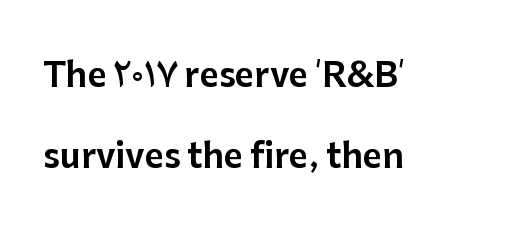
{"serif": "no", "italic": "no", "width": "normal", "stroke_contrast": "low", "x_height": "medium", "monospaced": "no", "underline": "no", "align": "left", "line_spacing": "loose", "line_spacing_ratio": 2.45, "letter_spacing": "normal", "letter_spacing_em": 0.0, "glyph_px": 33}
